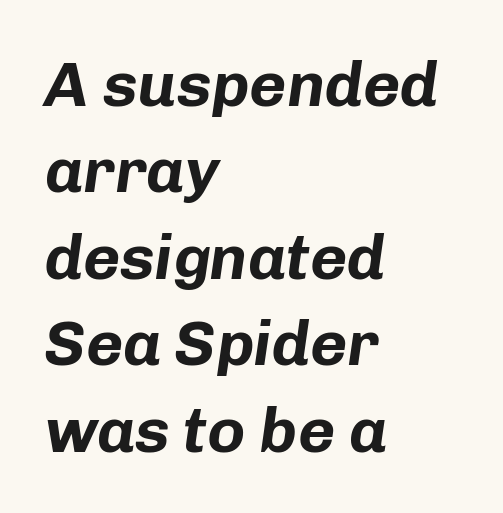
Line starts are locked; line ends wander. The string is rendered with underlining switched off. Pretty heavy lettering here — definitely bold. The whole block is typeset with a tilt.
